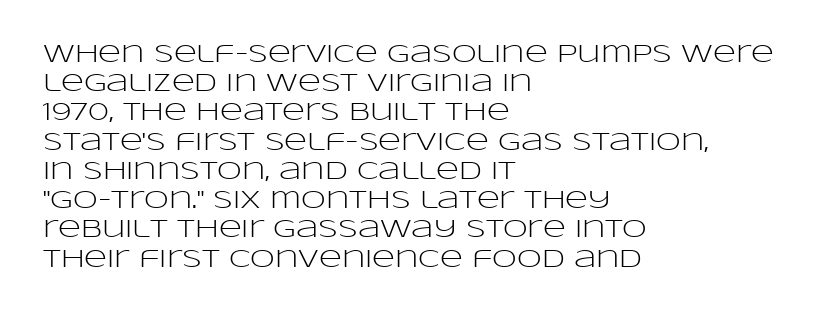
The image shows 25 px text type, upright; set left-aligned, line spacing 1.17x, normal letter spacing, not underlined.
